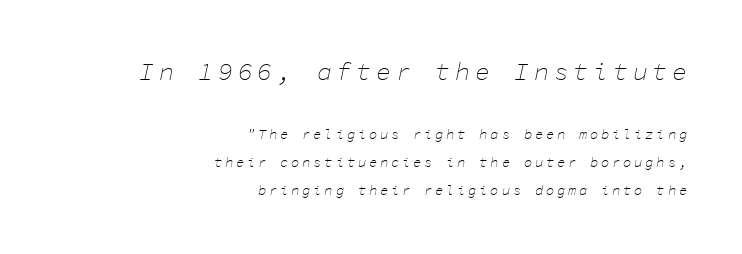
Heft: none added — not bold. An italicized treatment has been applied to the whole sample. Anything drawn beneath the words? Only blank space. Quick note: interline space is abundant. Caption: multi-line text, flush right, ragged left.
